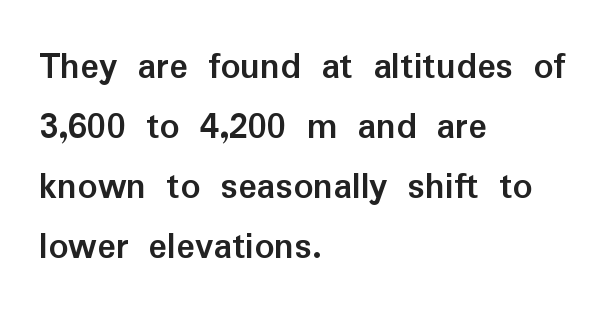
Q: Is the text bold? A: Yes.
Q: Is the text italic (slanted)? A: No, it is upright.
Q: Is the typeface a serif or a sans-serif typeface? A: Sans-serif.
Q: Is the text underlined? A: No.
Q: How is the paragraph aligned? A: Left-aligned.
Q: Is the spacing between letters normal or unusually wide? A: Normal.
Q: Is the spacing between lines tight, normal or loose? A: Normal.
Q: Width (condensed, normal, or wide)? A: Normal.
Q: Stroke contrast? A: Low.
Q: x-height? A: Medium.
Q: Monospaced? A: No.
